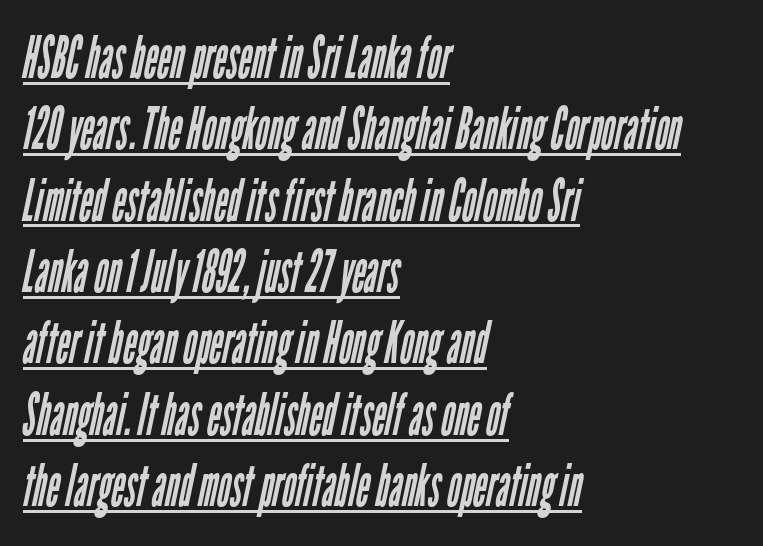
{"serif": "no", "bold": "no", "weight": "regular", "width": "condensed", "stroke_contrast": "low", "x_height": "medium", "monospaced": "no", "underline": "yes", "align": "left", "line_spacing_ratio": 1.23, "letter_spacing": "normal", "letter_spacing_em": 0.0, "glyph_px": 58}
